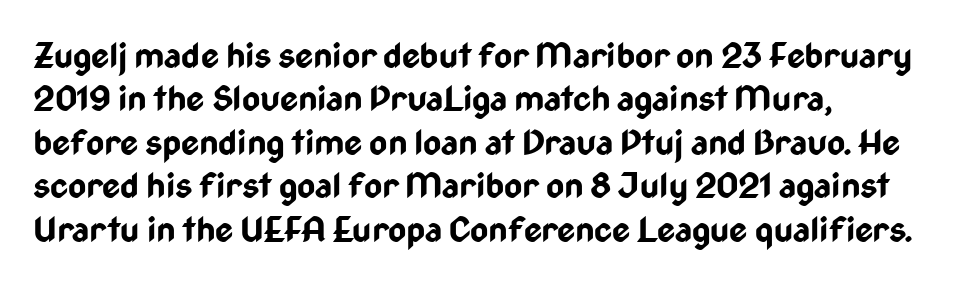
{"serif": "no", "italic": "no", "bold": "yes", "weight": "bold", "width": "condensed", "stroke_contrast": "low", "x_height": "medium", "monospaced": "no", "underline": "no", "align": "left", "line_spacing_ratio": 1.24, "letter_spacing": "normal", "letter_spacing_em": 0.0, "glyph_px": 35}
